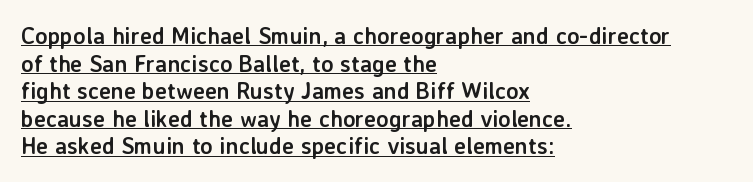
Q: Is the text bold? A: Yes.
Q: Is the text italic (slanted)? A: No, it is upright.
Q: Is the text underlined? A: Yes.
Q: How is the paragraph aligned? A: Left-aligned.
Q: Is the spacing between letters normal or unusually wide? A: Normal.
